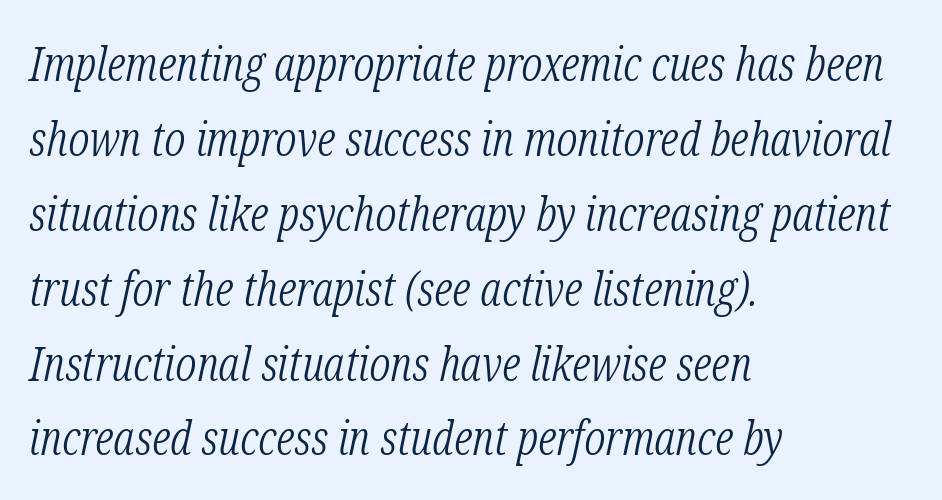
The image shows 48 px light, condensed serif type, italic (leaning right); set left-aligned, normal line spacing (1.56x), normal letter spacing, not underlined; low stroke contrast and a medium x-height.
